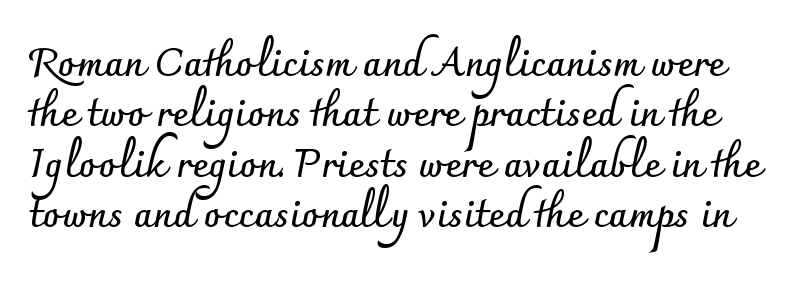
{"serif": "no", "bold": "yes", "weight": "semibold", "width": "normal", "stroke_contrast": "low", "x_height": "small", "monospaced": "no", "underline": "no", "line_spacing": "normal", "line_spacing_ratio": 1.29, "letter_spacing": "normal", "letter_spacing_em": 0.0, "glyph_px": 39}
